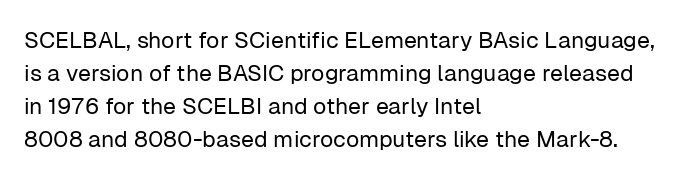
The image shows 23 px text type, upright; set left-aligned, normal line spacing (1.44x), normal letter spacing, not underlined.
